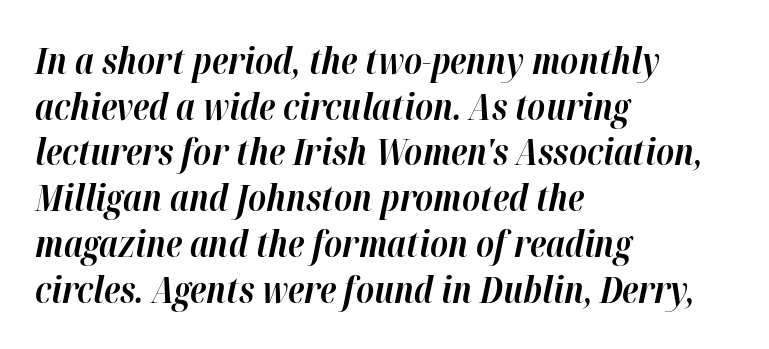
Q: Is the text bold? A: Yes.
Q: Is the text italic (slanted)? A: Yes, it leans right by about 12 degrees.
Q: Is the text underlined? A: No.
Q: How is the paragraph aligned? A: Left-aligned.
Q: Is the spacing between letters normal or unusually wide? A: Normal.
Q: Is the spacing between lines tight, normal or loose? A: Normal.
Q: Width (condensed, normal, or wide)? A: Normal.
Q: Stroke contrast? A: High.
Q: x-height? A: Medium.
Q: Monospaced? A: No.
